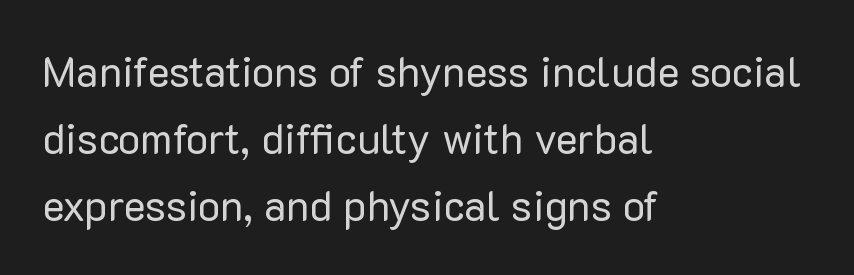
The image shows 42 px regular-weight sans-serif type, upright; set left-aligned, normal line spacing (1.6x), normal letter spacing, not underlined; low stroke contrast and a medium x-height.
